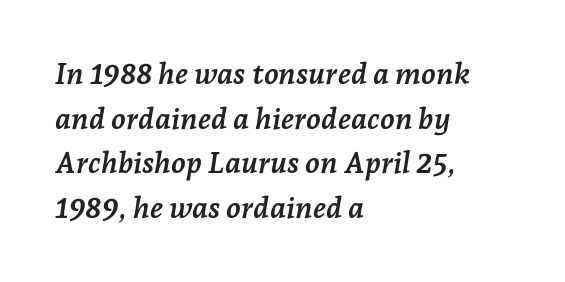
The image shows 30 px semibold serif type, italic (leaning right); set left-aligned, normal line spacing (1.49x), normal letter spacing, not underlined; low stroke contrast and a medium x-height.
